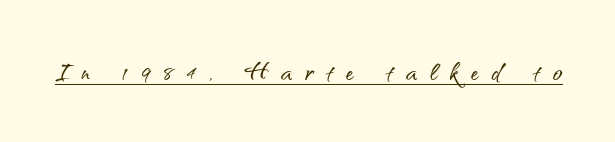
{"serif": "no", "width": "normal", "stroke_contrast": "medium", "x_height": "small", "monospaced": "no", "underline": "yes", "letter_spacing": "wide", "letter_spacing_em": 0.41, "glyph_px": 32}
